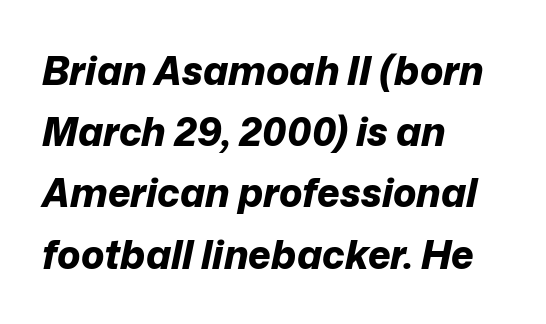
Q: Is the text bold? A: Yes.
Q: Is the text italic (slanted)? A: Yes, it leans right by about 12 degrees.
Q: Is the text underlined? A: No.
Q: How is the paragraph aligned? A: Left-aligned.
Q: Is the spacing between letters normal or unusually wide? A: Normal.
Q: Is the spacing between lines tight, normal or loose? A: Normal.
Q: Width (condensed, normal, or wide)? A: Normal.
Q: Stroke contrast? A: Low.
Q: x-height? A: Medium.
Q: Monospaced? A: No.
